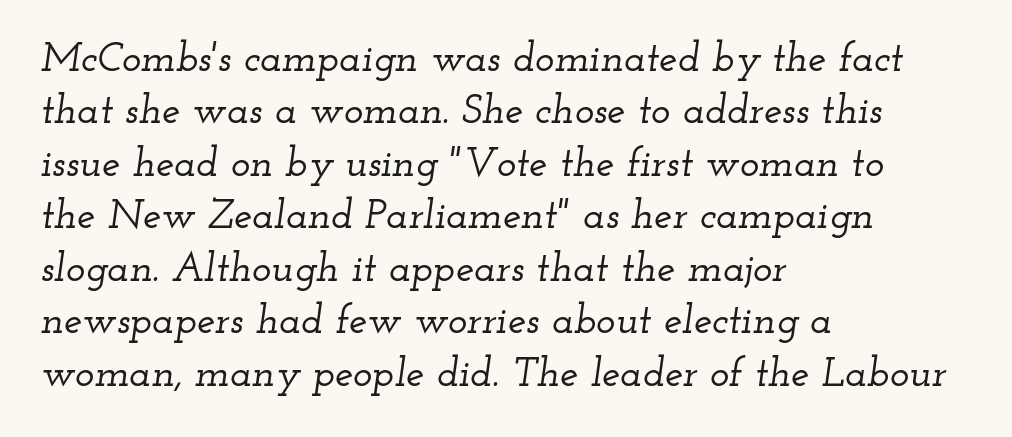
Q: Is the text italic (slanted)? A: Yes, it leans right by about 12 degrees.
Q: Is the typeface a serif or a sans-serif typeface? A: Serif.
Q: Is the text underlined? A: No.
Q: How is the paragraph aligned? A: Left-aligned.
Q: Is the spacing between letters normal or unusually wide? A: Normal.
Q: Is the spacing between lines tight, normal or loose? A: Normal.
Q: Width (condensed, normal, or wide)? A: Wide.
Q: Stroke contrast? A: Low.
Q: x-height? A: Small.
Q: Monospaced? A: No.
